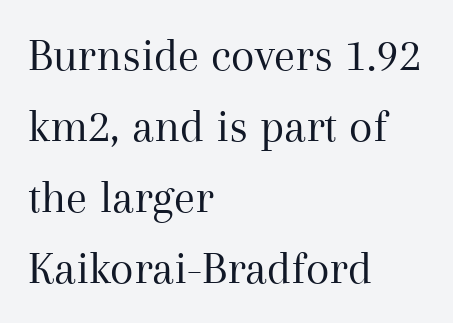
Left-aligned paragraph, ragged on the right. In terms of leading, this rendering sits right in the middle. Think of a printed novel: that variable character pitch is what you see here. Posture: vertical. Is this a heavy cut? Hardly; it is regular or lighter. Letters rest on an invisible, unmarked baseline.
